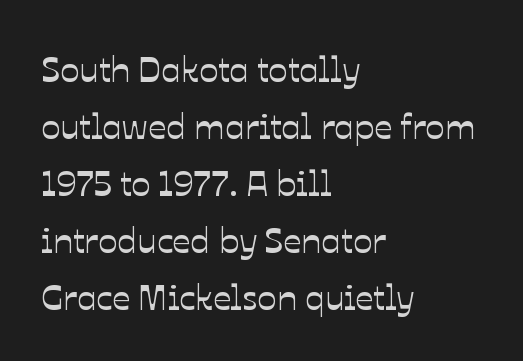
The image shows 36 px text type, upright; set left-aligned, normal line spacing (1.58x), normal letter spacing, not underlined; low stroke contrast and a medium x-height.
